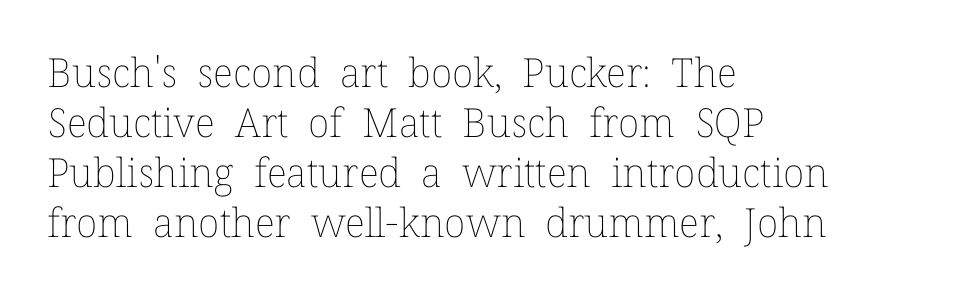
The image shows 40 px thin type, upright; set left-aligned, normal line spacing (1.25x), normal letter spacing, not underlined; low stroke contrast and a medium x-height.
